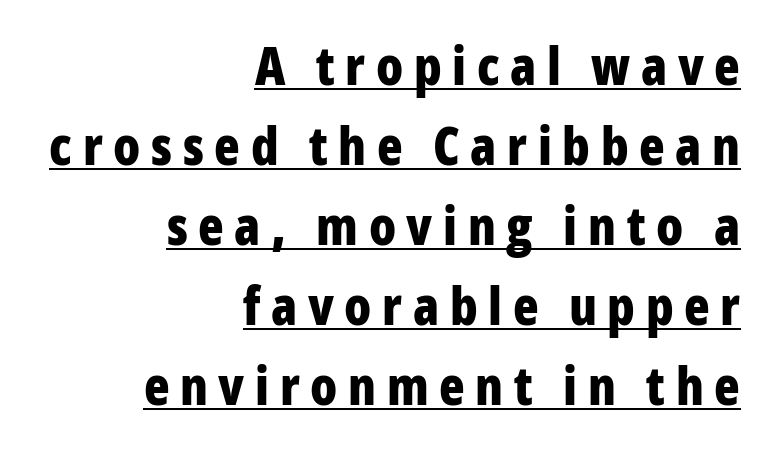
The rendering uses natural spacing where letterforms have individual widths. Style check: upright. Heavy-handed strokes throughout: this text is bold. Compared with typical paragraphs, the rows here are spaced about the same.
